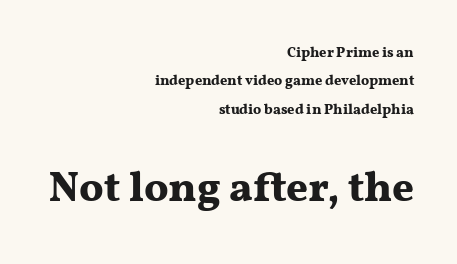
Rows of type keep a wide berth in the vertical direction. Typographic density is high because the face is bold. Little horizontal feet cap the strokes, marking this as serif type. The letters stand straight up with perfectly vertical stems.
